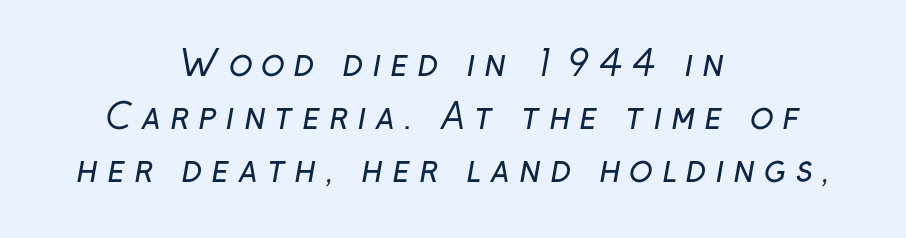
{"serif": "no", "bold": "no", "weight": "regular", "width": "normal", "stroke_contrast": "low", "x_height": "medium", "monospaced": "no", "underline": "no", "align": "center", "line_spacing": "normal", "line_spacing_ratio": 1.52, "letter_spacing": "wide", "letter_spacing_em": 0.25, "glyph_px": 35}
